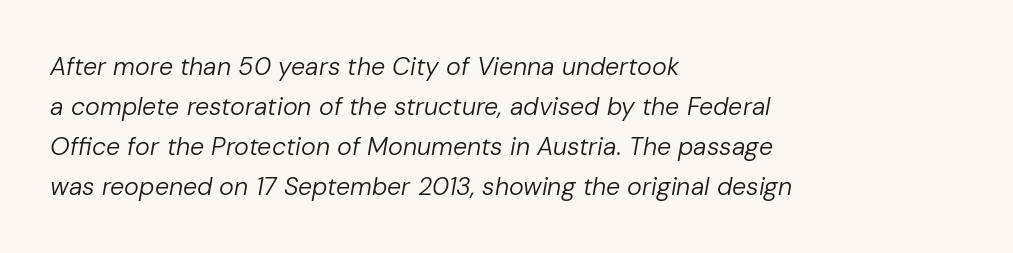
The image shows 25 px text type, italic (leaning right); set left-aligned, normal line spacing (1.6x), normal letter spacing, not underlined.
